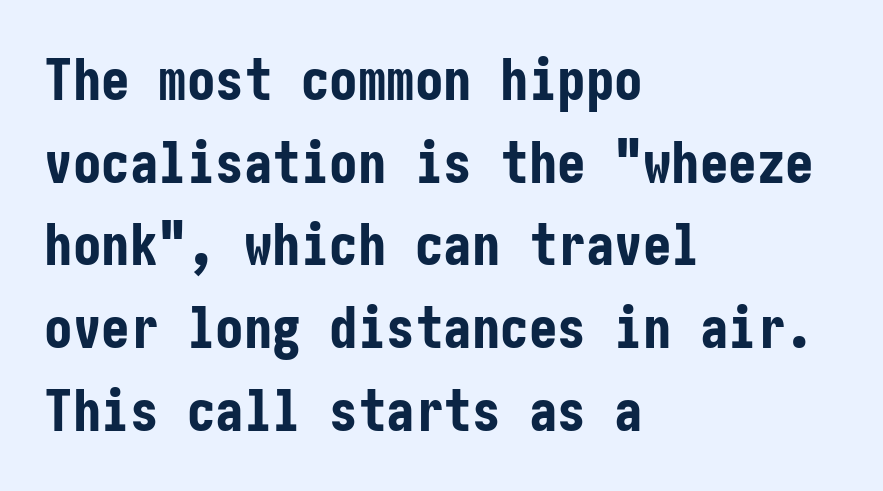
Q: Is the text bold? A: Yes.
Q: Is the text italic (slanted)? A: No, it is upright.
Q: Is the typeface a serif or a sans-serif typeface? A: Sans-serif.
Q: Is the text underlined? A: No.
Q: How is the paragraph aligned? A: Left-aligned.
Q: Is the spacing between letters normal or unusually wide? A: Normal.
Q: Is the spacing between lines tight, normal or loose? A: Normal.
Q: Width (condensed, normal, or wide)? A: Condensed.
Q: Stroke contrast? A: Low.
Q: x-height? A: Medium.
